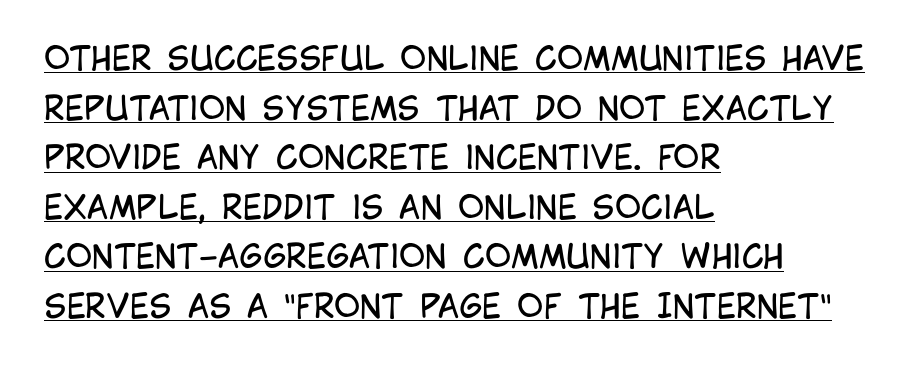
The image shows 32 px regular-weight, condensed sans-serif type, upright; set left-aligned, normal line spacing (1.55x), normal letter spacing, underlined; low stroke contrast and a large x-height.
